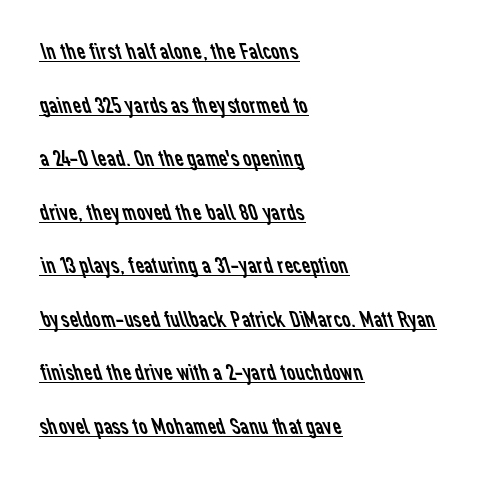
The image shows 24 px text type; set left-aligned, loose line spacing (2.23x), normal letter spacing, underlined.
